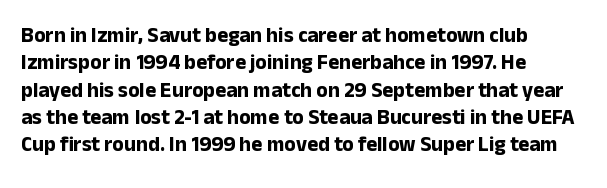
The rendering anchors every line to the left-hand side. This is the regular roman posture of the typeface. A normal amount of white space separates one row of letters from the next. The face used here is rendered with its standard letterfit. A clean baseline with only descenders dipping below it. The sample has been set heavy, in full bold.
